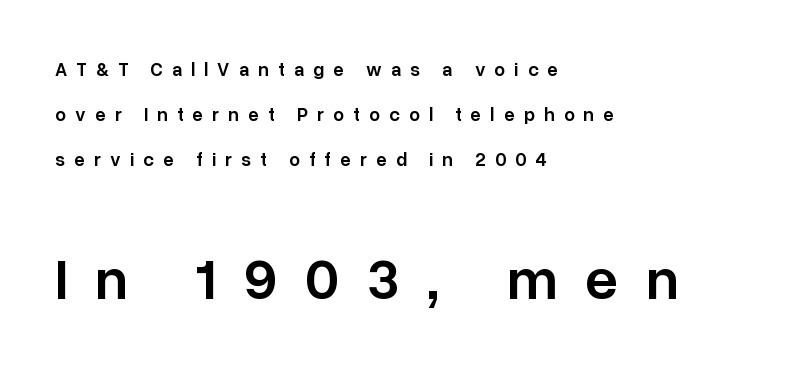
A bare baseline throughout the passage. Think of a printed novel: that variable character pitch is what you see here. Serif or sans? Sans — the stroke terminals are bare. Successive baselines arrive slowly, with a big drop between each.
